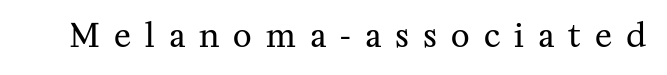
The image shows 32 px regular-weight serif type, upright; set unusually wide letter spacing (+0.44 em), not underlined; medium stroke contrast and a medium x-height.
